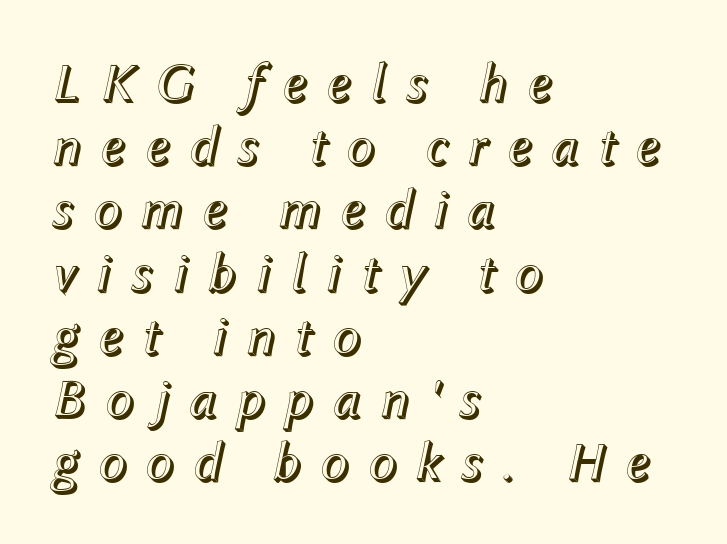
Q: Is the text italic (slanted)? A: Yes, it leans right by about 12 degrees.
Q: Is the text underlined? A: No.
Q: How is the paragraph aligned? A: Left-aligned.
Q: Is the spacing between letters normal or unusually wide? A: Unusually wide.
Q: Is the spacing between lines tight, normal or loose? A: Tight.
Q: Width (condensed, normal, or wide)? A: Normal.
Q: x-height? A: Medium.
Q: Monospaced? A: No.
